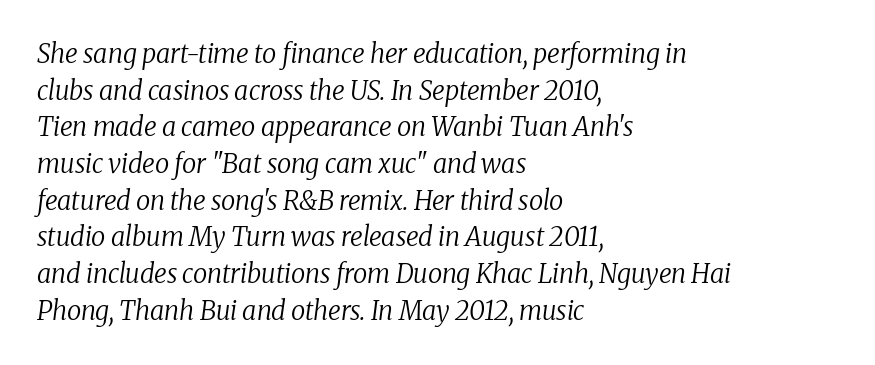
{"italic": "yes", "lean": "right", "slant_degrees": 8, "bold": "no", "underline": "no", "align": "left", "line_spacing": "normal", "line_spacing_ratio": 1.41, "letter_spacing": "normal", "letter_spacing_em": 0.0, "glyph_px": 26}
